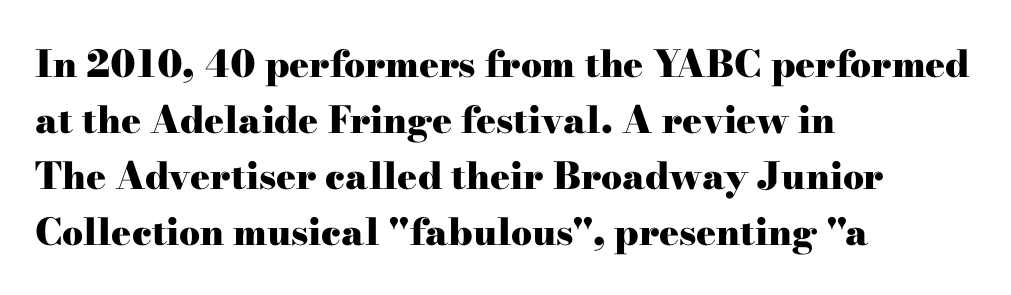
The image shows 37 px heavy, wide serif type, upright; set left-aligned, normal line spacing (1.51x), normal letter spacing, not underlined; high stroke contrast and a small x-height.
